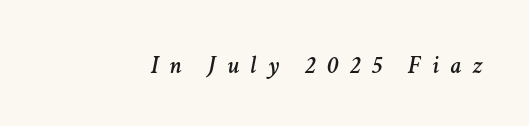
Q: Is the text italic (slanted)? A: Yes, it leans right by about 11 degrees.
Q: Is the text underlined? A: No.
Q: Is the spacing between letters normal or unusually wide? A: Unusually wide.
